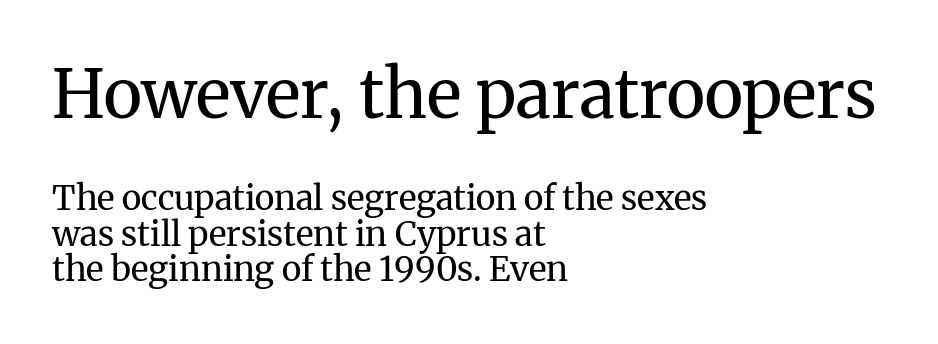
Q: Is the text bold? A: No.
Q: Is the text italic (slanted)? A: No, it is upright.
Q: Is the typeface a serif or a sans-serif typeface? A: Serif.
Q: Is the text underlined? A: No.
Q: How is the paragraph aligned? A: Left-aligned.
Q: Is the spacing between letters normal or unusually wide? A: Normal.
Q: Is the spacing between lines tight, normal or loose? A: Tight.
Q: Which block of text is set in a larger size, the first (top) or the second (bottom)? A: The first (top) one.
Q: Width (condensed, normal, or wide)? A: Normal.
Q: Stroke contrast? A: Medium.
Q: x-height? A: Medium.
Q: Monospaced? A: No.
